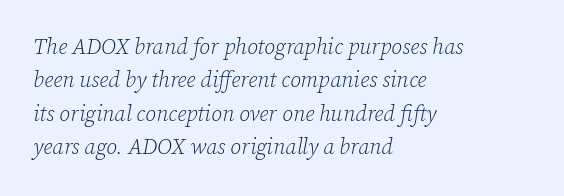
Q: Is the text bold? A: No.
Q: Is the text italic (slanted)? A: Yes, it leans right by about 12 degrees.
Q: Is the text underlined? A: No.
Q: How is the paragraph aligned? A: Left-aligned.
Q: Is the spacing between letters normal or unusually wide? A: Normal.
Q: Is the spacing between lines tight, normal or loose? A: Normal.
